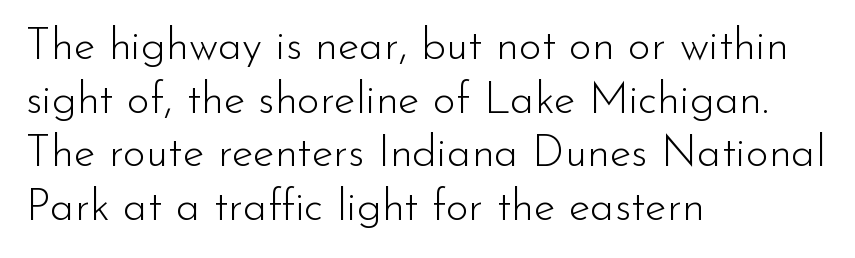
How are the letters spaced? Ordinarily, with no added tracking. The text was rendered using a sans face with plain stroke endings. Anything drawn beneath the words? Only blank space. Weight: in the light-to-regular range. Do the characters align in a grid? No, the font is proportional.
